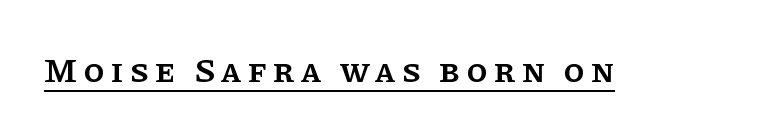
Rendered with straight, roman letterforms. What decoration does the sample have? An underline. Moderately thickened strokes mark this as semibold type. Is this a fixed-width face? No — the glyphs have proportional, varying widths. Regarding serifs, this sample has them.
